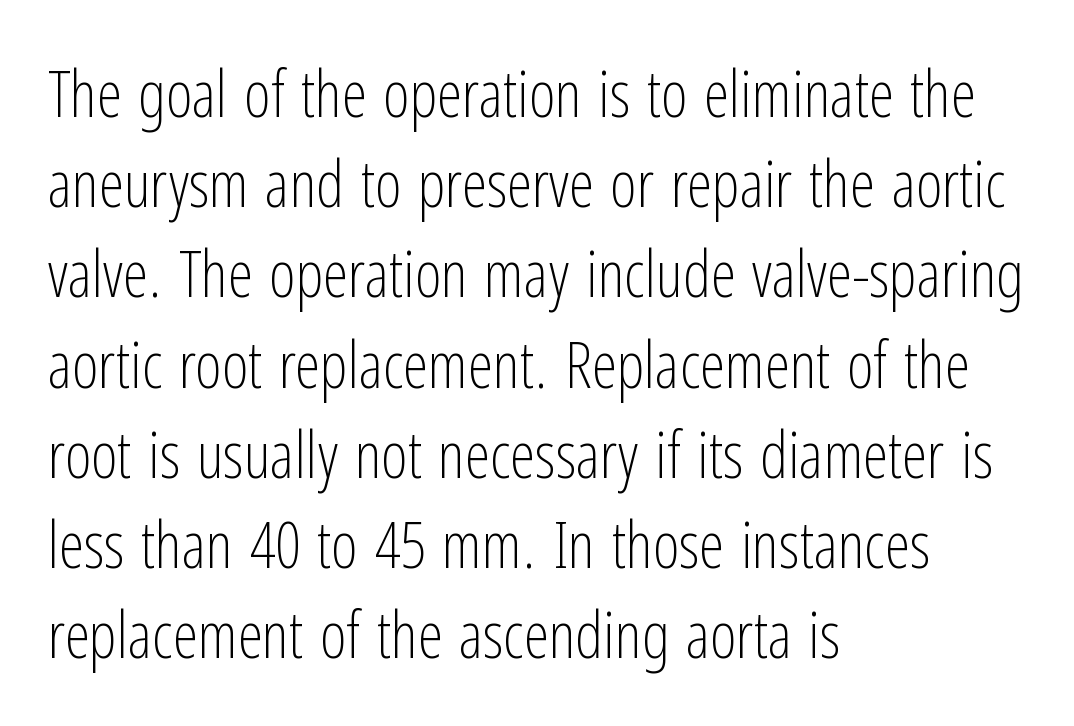
Q: Is the text bold? A: No.
Q: Is the text italic (slanted)? A: No, it is upright.
Q: Is the typeface a serif or a sans-serif typeface? A: Sans-serif.
Q: Is the text underlined? A: No.
Q: How is the paragraph aligned? A: Left-aligned.
Q: Is the spacing between letters normal or unusually wide? A: Normal.
Q: Is the spacing between lines tight, normal or loose? A: Normal.
Q: Width (condensed, normal, or wide)? A: Condensed.
Q: Stroke contrast? A: Low.
Q: x-height? A: Medium.
Q: Monospaced? A: No.
